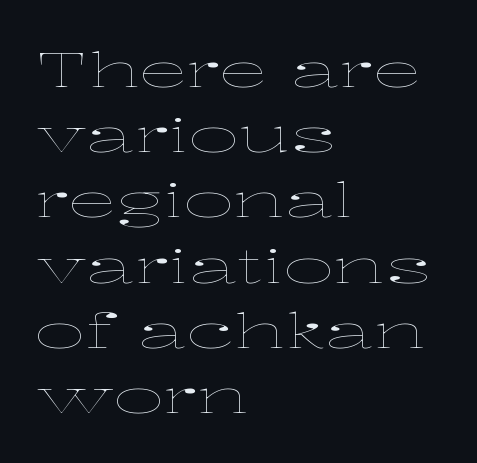
Q: Is the text bold? A: No.
Q: Is the text italic (slanted)? A: No, it is upright.
Q: Is the text underlined? A: No.
Q: How is the paragraph aligned? A: Left-aligned.
Q: Is the spacing between letters normal or unusually wide? A: Normal.
Q: Is the spacing between lines tight, normal or loose? A: Normal.
Q: Width (condensed, normal, or wide)? A: Wide.
Q: Stroke contrast? A: Low.
Q: x-height? A: Medium.
Q: Monospaced? A: No.
